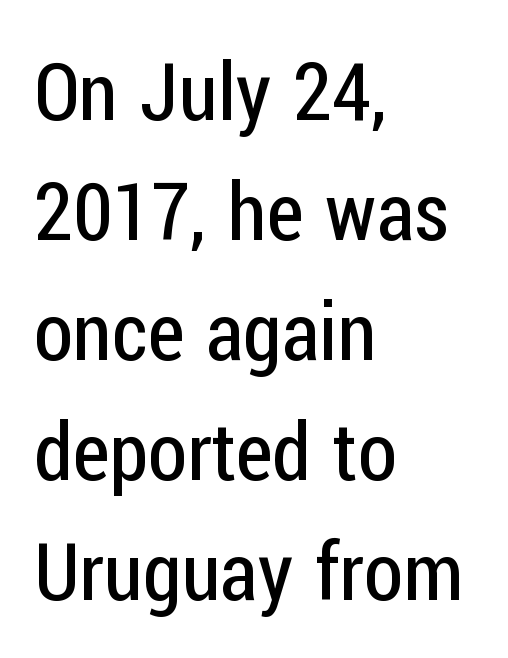
Q: Is the text bold? A: No.
Q: Is the text italic (slanted)? A: No, it is upright.
Q: Is the typeface a serif or a sans-serif typeface? A: Sans-serif.
Q: Is the text underlined? A: No.
Q: How is the paragraph aligned? A: Left-aligned.
Q: Is the spacing between letters normal or unusually wide? A: Normal.
Q: Is the spacing between lines tight, normal or loose? A: Normal.
Q: Width (condensed, normal, or wide)? A: Condensed.
Q: Stroke contrast? A: Low.
Q: x-height? A: Medium.
Q: Monospaced? A: No.
